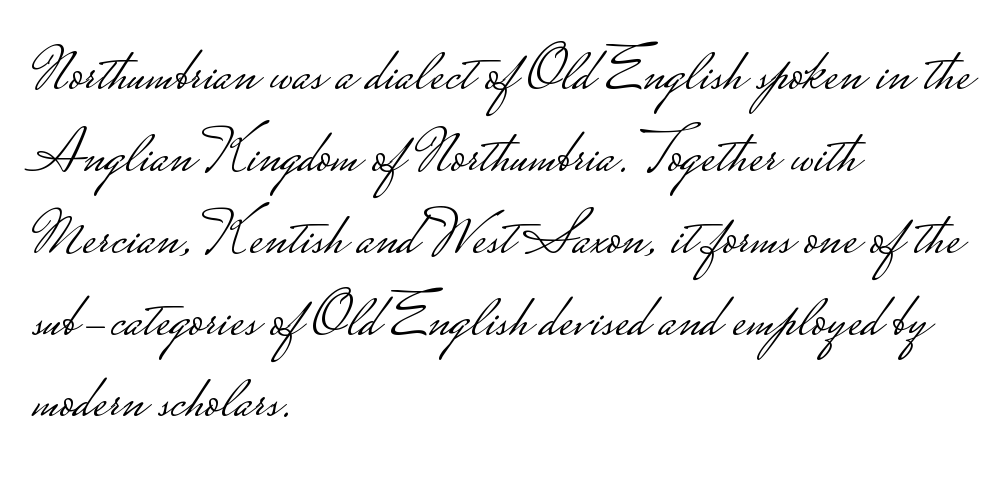
{"serif": "no", "bold": "no", "weight": "light", "width": "wide", "stroke_contrast": "low", "monospaced": "no", "underline": "no", "align": "left", "line_spacing": "normal", "line_spacing_ratio": 1.32, "letter_spacing": "normal", "letter_spacing_em": 0.0, "glyph_px": 62}
